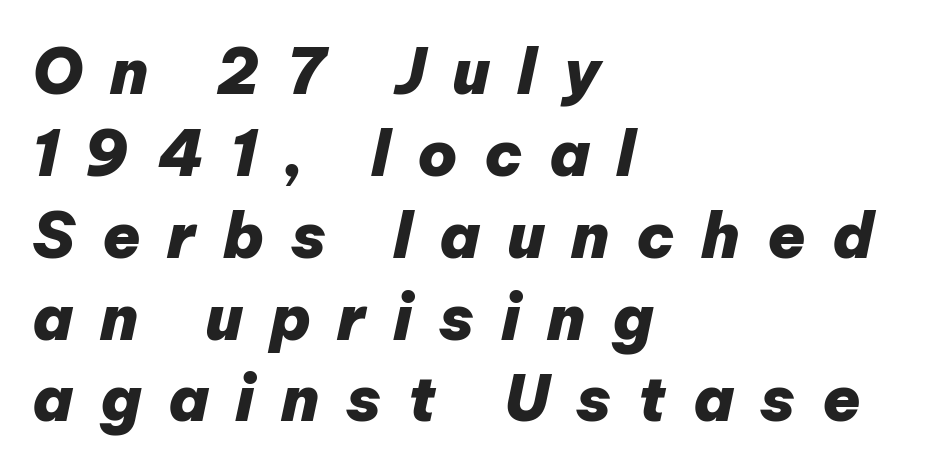
Q: Is the text bold? A: Yes.
Q: Is the text italic (slanted)? A: Yes, it leans right by about 12 degrees.
Q: Is the text underlined? A: No.
Q: How is the paragraph aligned? A: Left-aligned.
Q: Is the spacing between letters normal or unusually wide? A: Unusually wide.
Q: Is the spacing between lines tight, normal or loose? A: Normal.
Q: Width (condensed, normal, or wide)? A: Normal.
Q: Stroke contrast? A: Low.
Q: x-height? A: Medium.
Q: Monospaced? A: No.
